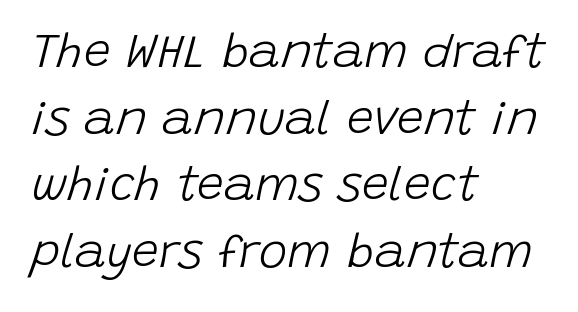
{"italic": "yes", "lean": "right", "slant_degrees": 15, "bold": "no", "weight": "light", "width": "normal", "stroke_contrast": "low", "x_height": "large", "monospaced": "no", "underline": "no", "align": "left", "line_spacing": "normal", "line_spacing_ratio": 1.39, "letter_spacing": "normal", "letter_spacing_em": 0.0, "glyph_px": 48}
